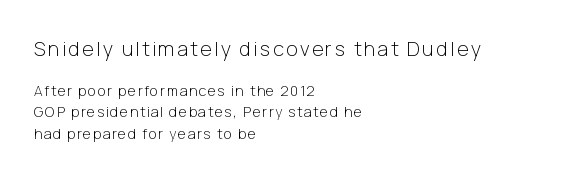
Alignment: flush left. Each row of text sits above clean, open space. The typography opts for an upright posture over an oblique one. The earlier block is typeset at a bigger size than the later block.
